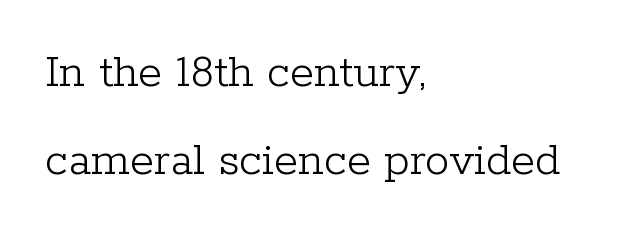
Students, note that the glyphs here touch the page at normal intervals. A roman cut, with each character standing at attention. The designer went with a serif here, giving each stem small feet. The font is comparable to plain body text, perhaps lighter. The passage shown is typed in a proportional face where columns would drift.
